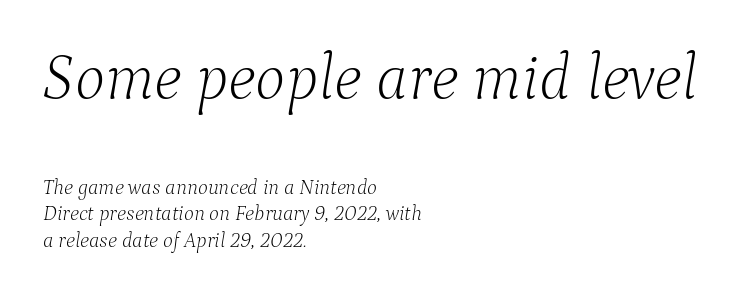
This rendering features lettering with no underline. These two chunks differ in scale, with the top chunk taking the larger measure. The letters advance in unequal steps, a hallmark of proportional type. Typographically, this falls in the serif category.
